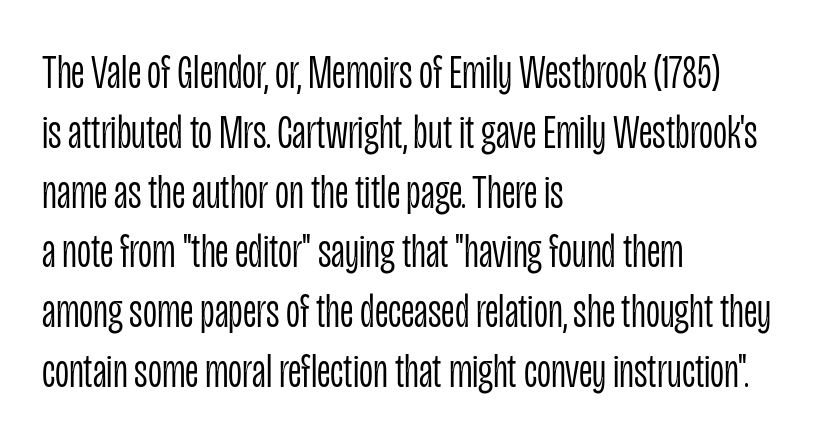
Layout note: lines flush left. Think standard paragraph weight, or any step lighter than that. A sans-serif font was chosen for this passage. Each letter keeps its own natural width here, so spacing adapts to shape.
